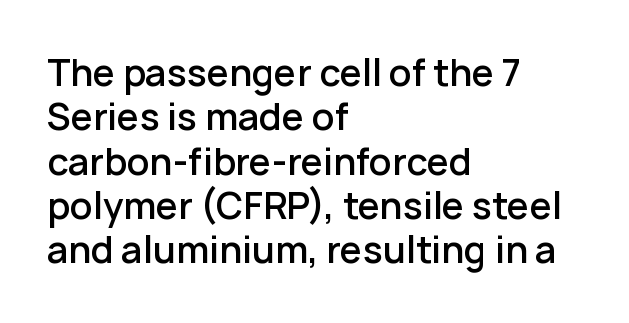
The image shows 36 px semibold sans-serif type, upright; set left-aligned, line spacing 1.23x, normal letter spacing, not underlined; low stroke contrast and a medium x-height.
